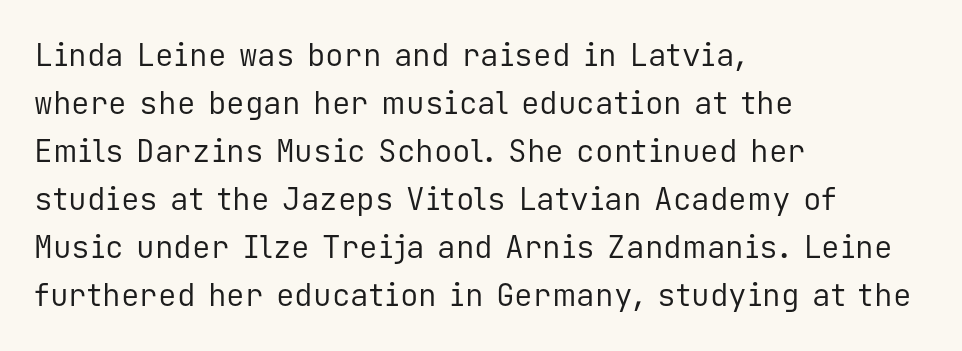
Q: Is the text bold? A: No.
Q: Is the text italic (slanted)? A: No, it is upright.
Q: Is the typeface a serif or a sans-serif typeface? A: Sans-serif.
Q: Is the text underlined? A: No.
Q: How is the paragraph aligned? A: Left-aligned.
Q: Is the spacing between letters normal or unusually wide? A: Normal.
Q: Is the spacing between lines tight, normal or loose? A: Normal.
Q: Width (condensed, normal, or wide)? A: Normal.
Q: Stroke contrast? A: Low.
Q: x-height? A: Medium.
Q: Monospaced? A: Yes.
